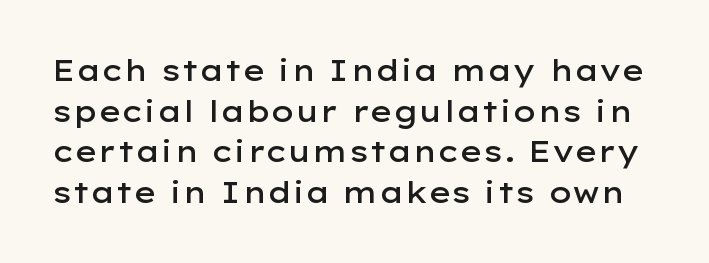
The image shows 29 px semibold, wide sans-serif type, upright; set normal line spacing (1.4x), normal letter spacing, not underlined; low stroke contrast and a medium x-height.
